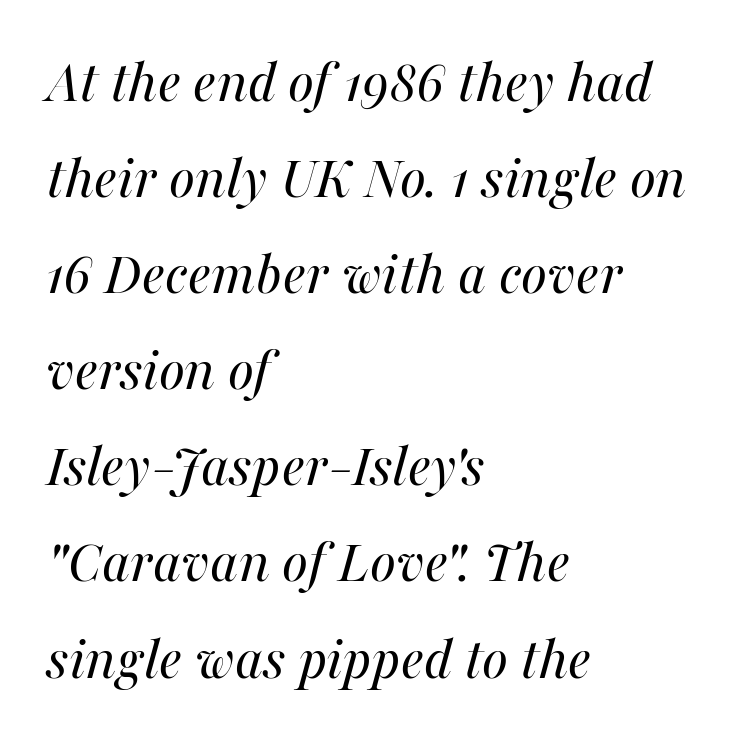
Q: Is the text bold? A: No.
Q: Is the text italic (slanted)? A: Yes, it leans right by about 16 degrees.
Q: Is the text underlined? A: No.
Q: How is the paragraph aligned? A: Left-aligned.
Q: Is the spacing between letters normal or unusually wide? A: Normal.
Q: Is the spacing between lines tight, normal or loose? A: Normal.
Q: Width (condensed, normal, or wide)? A: Normal.
Q: Stroke contrast? A: Medium.
Q: x-height? A: Medium.
Q: Monospaced? A: No.
